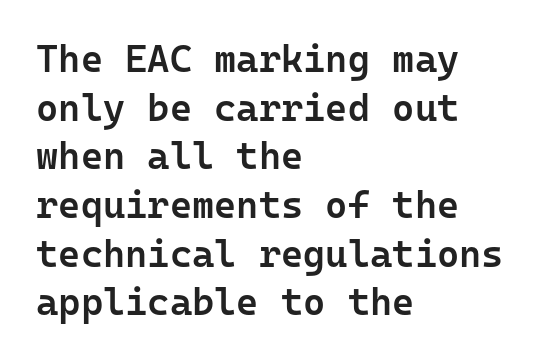
The strokes are fattened partway — semibold, not bold. A typesetter would call this zero additional tracking. The paragraph shown leans on its left margin. Check under the words: just untouched page. Regarding leading, the lines here are spaced in the standard way.
